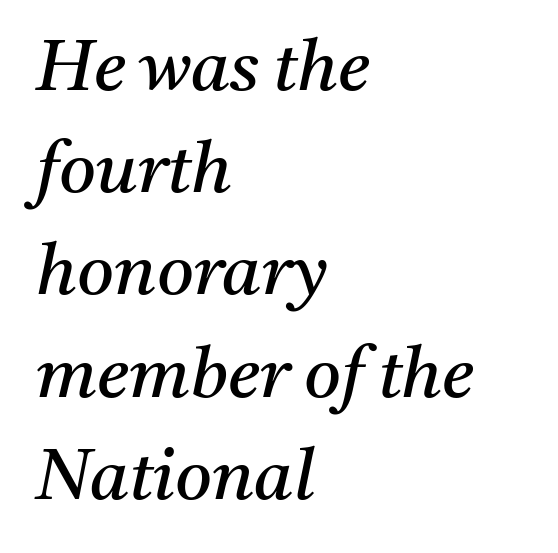
{"serif": "yes", "italic": "yes", "lean": "right", "slant_degrees": 11, "bold": "no", "weight": "regular", "width": "normal", "stroke_contrast": "medium", "x_height": "medium", "monospaced": "no", "underline": "no", "align": "left", "line_spacing": "normal", "line_spacing_ratio": 1.44, "letter_spacing": "normal", "letter_spacing_em": 0.0, "glyph_px": 71}
